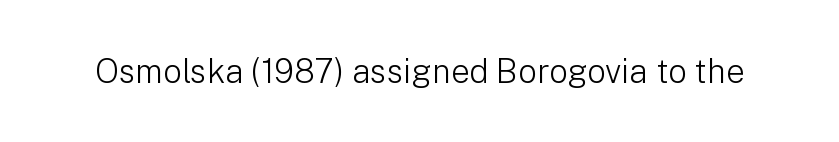
The image shows 33 px light sans-serif type, upright; set normal letter spacing, not underlined; low stroke contrast and a medium x-height.
